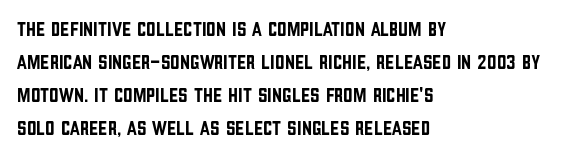
The image shows 21 px text type, upright; set left-aligned, normal line spacing (1.57x), normal letter spacing, not underlined.
